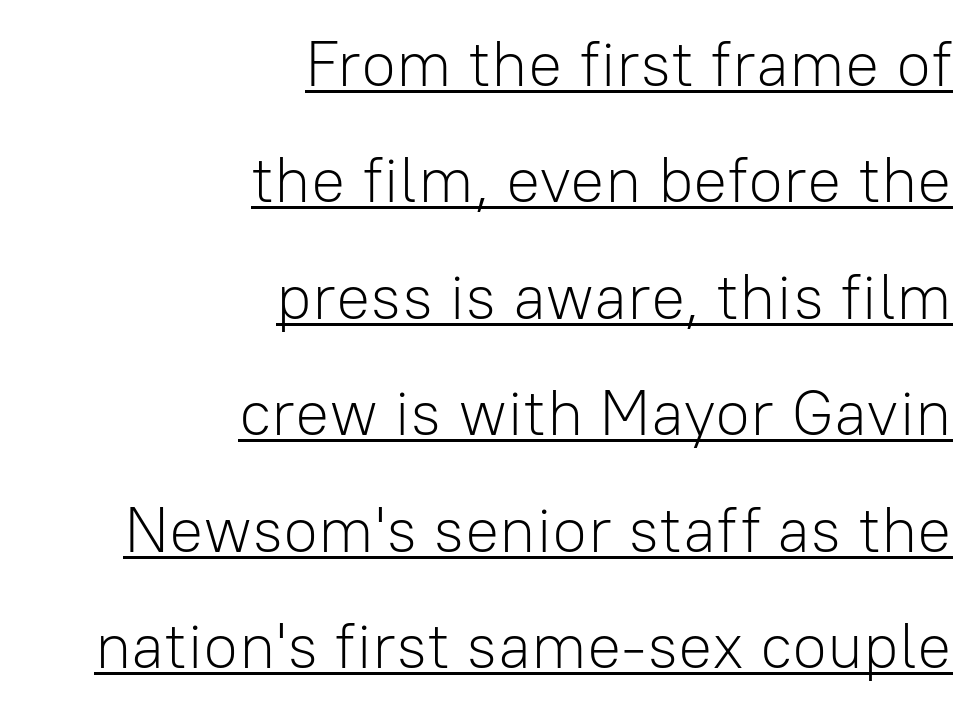
{"serif": "no", "italic": "no", "bold": "no", "weight": "light", "width": "normal", "stroke_contrast": "low", "x_height": "medium", "monospaced": "no", "underline": "yes", "align": "right", "line_spacing_ratio": 1.82, "letter_spacing": "normal", "letter_spacing_em": 0.0, "glyph_px": 64}
